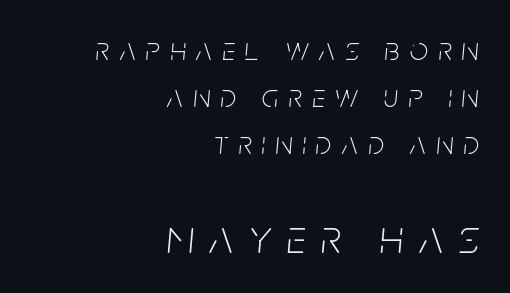
Q: Is the text bold? A: No.
Q: Is the text italic (slanted)? A: Yes, it leans right by about 5 degrees.
Q: Is the text underlined? A: No.
Q: How is the paragraph aligned? A: Right-aligned.
Q: Is the spacing between letters normal or unusually wide? A: Unusually wide.
Q: Is the spacing between lines tight, normal or loose? A: Normal.
Q: Which block of text is set in a larger size, the first (top) or the second (bottom)? A: The second (bottom) one.
Q: Width (condensed, normal, or wide)? A: Condensed.
Q: Stroke contrast? A: Low.
Q: x-height? A: Large.
Q: Monospaced? A: No.
